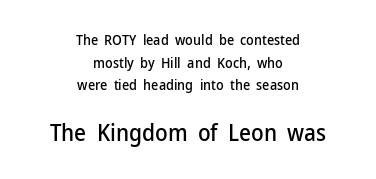
Does the lettering tilt? It doesn't — this is upright. The line texture is even and compact thanks to regular tracking. The rows are spaced the way most documents space them. Check the space under the baseline: it is left empty. Scale increases going downward across the two blocks. Alignment: centered.
